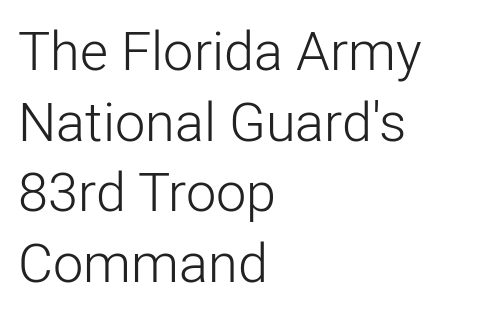
{"serif": "no", "italic": "no", "bold": "no", "weight": "light", "width": "normal", "stroke_contrast": "low", "x_height": "medium", "monospaced": "no", "underline": "no", "align": "left", "line_spacing": "normal", "line_spacing_ratio": 1.31, "letter_spacing": "normal", "letter_spacing_em": 0.0, "glyph_px": 54}
